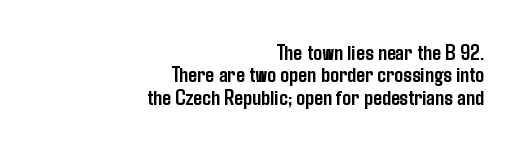
Q: Is the text bold? A: Yes.
Q: Is the text italic (slanted)? A: No, it is upright.
Q: Is the text underlined? A: No.
Q: How is the paragraph aligned? A: Right-aligned.
Q: Is the spacing between letters normal or unusually wide? A: Normal.
Q: Is the spacing between lines tight, normal or loose? A: Tight.
